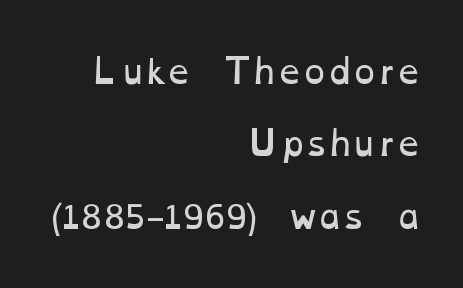
{"bold": "no", "weight": "regular", "width": "wide", "stroke_contrast": "low", "x_height": "medium", "monospaced": "no", "underline": "no", "align": "right", "line_spacing": "loose", "line_spacing_ratio": 2.19, "letter_spacing": "normal", "letter_spacing_em": 0.0, "glyph_px": 33}
